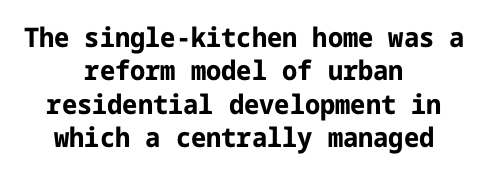
{"italic": "no", "bold": "yes", "underline": "no", "align": "center", "line_spacing_ratio": 1.24, "letter_spacing": "normal", "letter_spacing_em": 0.0, "glyph_px": 27}
